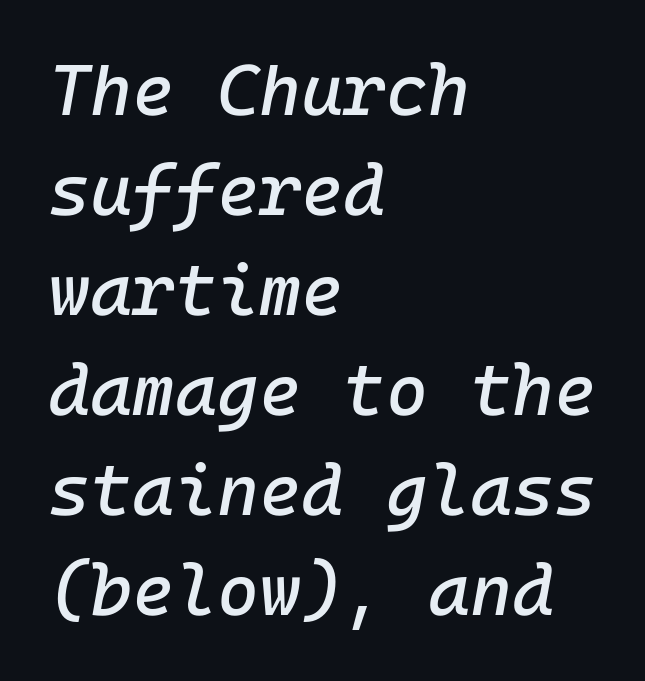
In terms of letterspacing, this is plain default setting. The passage is arranged the way most books set body copy — flush left. Looking at the ascenders, they clearly lean. Anything drawn beneath the words? Only blank space.
